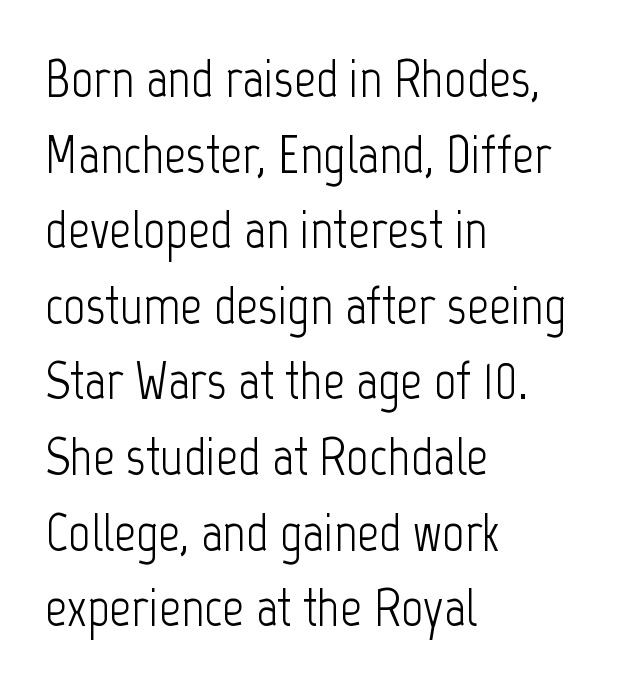
The image shows 54 px light, condensed sans-serif type, upright; set left-aligned, normal line spacing (1.4x), normal letter spacing, not underlined; low stroke contrast and a medium x-height.
